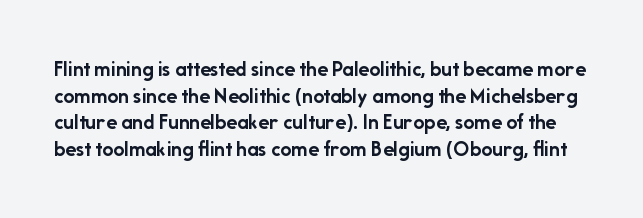
{"italic": "no", "bold": "yes", "underline": "no", "line_spacing_ratio": 1.21, "letter_spacing": "normal", "letter_spacing_em": 0.0, "glyph_px": 22}
